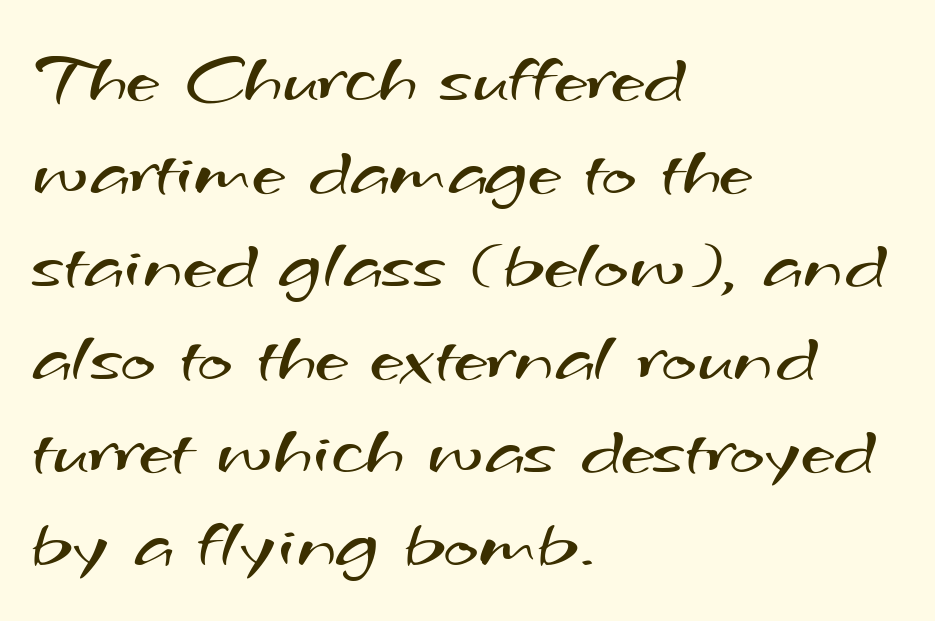
The image shows 75 px regular-weight, wide sans-serif type; set left-aligned, line spacing 1.24x, normal letter spacing, not underlined; medium stroke contrast and a small x-height.
